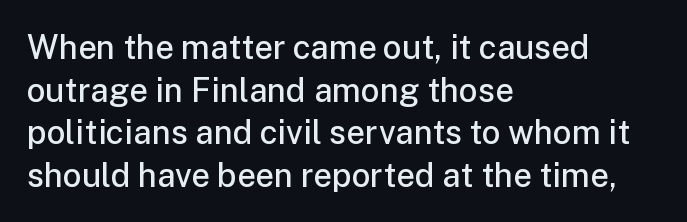
{"serif": "no", "italic": "no", "bold": "semi", "weight": "semibold", "width": "normal", "stroke_contrast": "low", "x_height": "medium", "monospaced": "no", "underline": "no", "align": "left", "line_spacing": "normal", "line_spacing_ratio": 1.29, "letter_spacing": "normal", "letter_spacing_em": 0.0, "glyph_px": 33}
